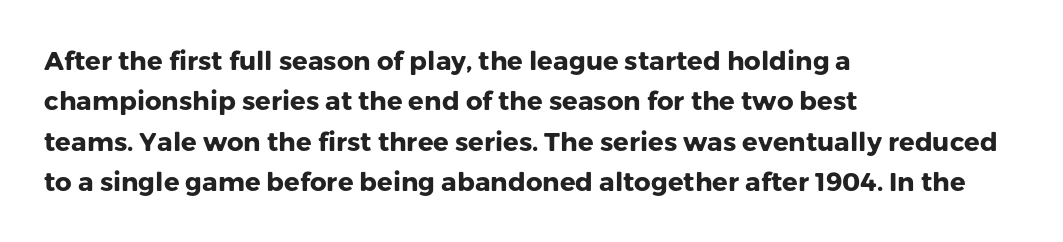
The image shows 26 px bold type, upright; set left-aligned, normal line spacing (1.55x), normal letter spacing, not underlined.
